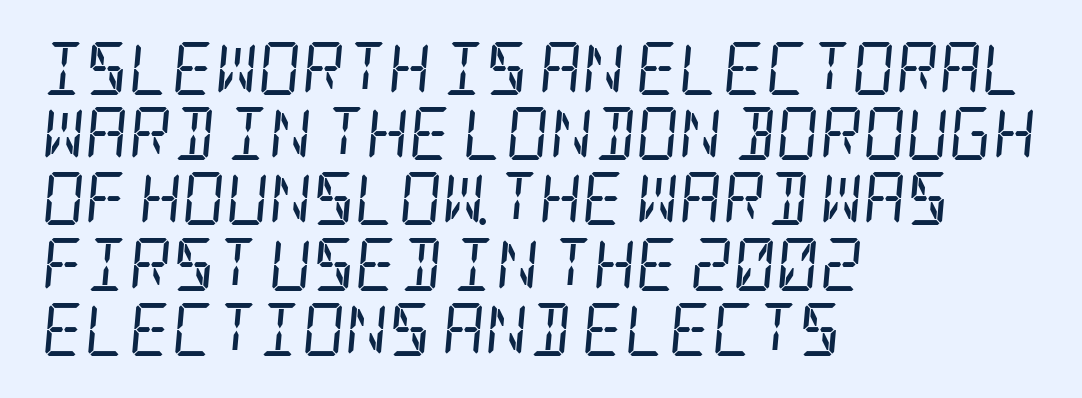
The image shows 53 px regular-weight, condensed serif type, italic (leaning right); set left-aligned, line spacing 1.23x, normal letter spacing, not underlined; low stroke contrast and a large x-height.
